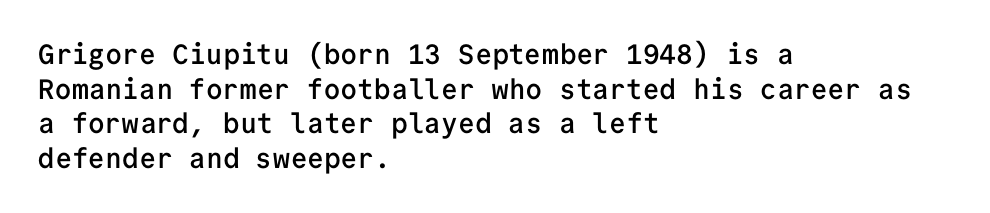
The image shows 28 px semibold sans-serif type, upright, monospaced; set left-aligned, line spacing 1.24x, normal letter spacing, not underlined; low stroke contrast and a medium x-height.
